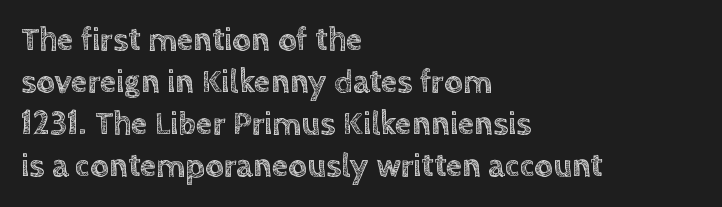
The image shows 33 px text type, upright; set left-aligned, normal line spacing (1.27x), normal letter spacing, not underlined; a large x-height.
